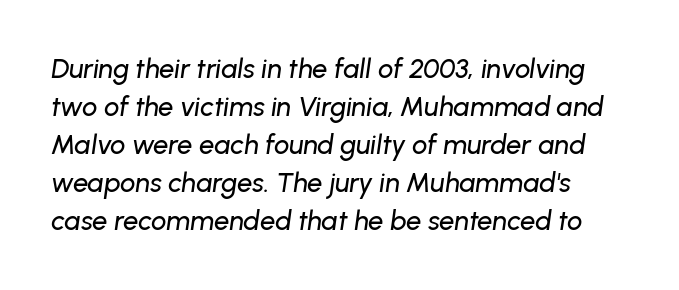
{"italic": "yes", "lean": "right", "slant_degrees": 8, "underline": "no", "line_spacing": "normal", "line_spacing_ratio": 1.41, "letter_spacing": "normal", "letter_spacing_em": 0.0, "glyph_px": 27}
